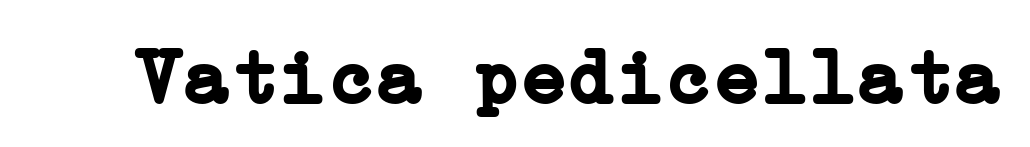
Honestly, the letter spacing is just normal — you wouldn't notice it. A bare baseline throughout the passage. Does the type have serifs? Yes, each stem ends in a small foot. Does the weight exceed regular? Yes, all the way to bold. Italic: no, the glyphs are upright roman.
